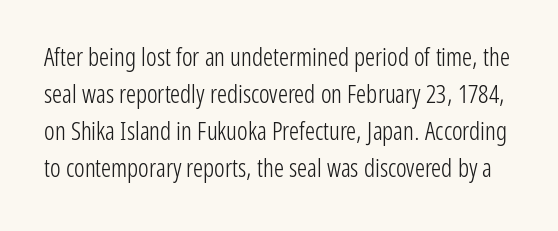
Q: Is the text bold? A: No.
Q: Is the text italic (slanted)? A: No, it is upright.
Q: Is the text underlined? A: No.
Q: Is the spacing between letters normal or unusually wide? A: Normal.
Q: Is the spacing between lines tight, normal or loose? A: Normal.
